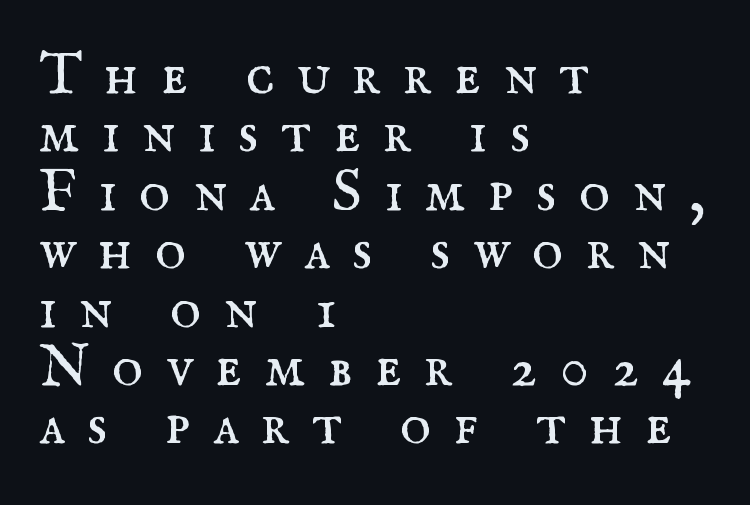
The image shows 59 px regular-weight serif type, upright; set left-aligned, tight line spacing (0.99x), unusually wide letter spacing (+0.38 em), not underlined; medium stroke contrast and a small x-height.
